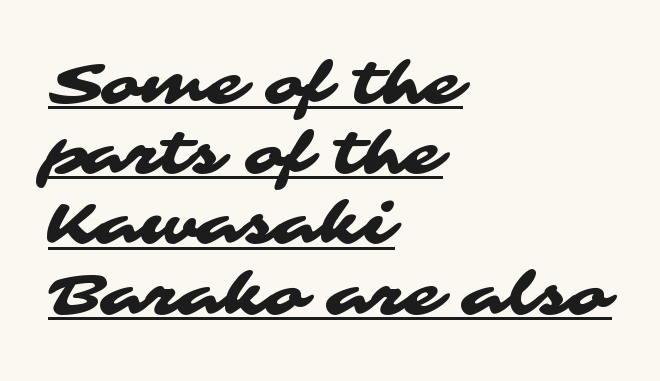
Q: Is the typeface a serif or a sans-serif typeface? A: Sans-serif.
Q: Is the text underlined? A: Yes.
Q: How is the paragraph aligned? A: Left-aligned.
Q: Is the spacing between letters normal or unusually wide? A: Normal.
Q: Width (condensed, normal, or wide)? A: Wide.
Q: Stroke contrast? A: Medium.
Q: x-height? A: Medium.
Q: Monospaced? A: No.
